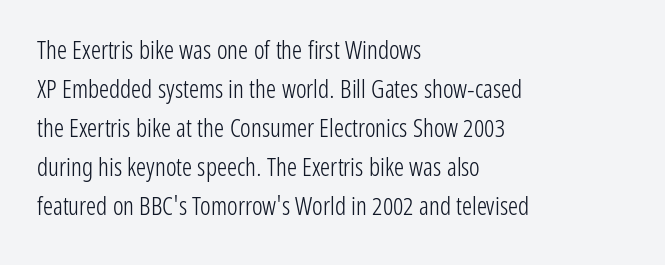
The space between consecutive lines is moderate. In terms of letterspacing, this is plain default setting. This rendering features lettering with no underline. Is the stroke heavy? The answer is a plain regular-or-lighter.
